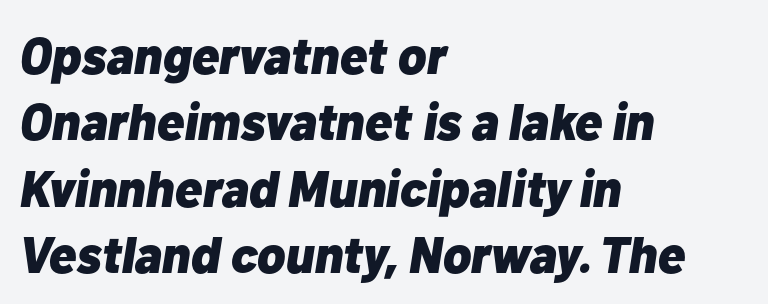
Q: Is the text bold? A: Yes.
Q: Is the text italic (slanted)? A: Yes, it leans right by about 10 degrees.
Q: Is the text underlined? A: No.
Q: How is the paragraph aligned? A: Left-aligned.
Q: Is the spacing between letters normal or unusually wide? A: Normal.
Q: Is the spacing between lines tight, normal or loose? A: Normal.
Q: Width (condensed, normal, or wide)? A: Normal.
Q: Stroke contrast? A: Low.
Q: x-height? A: Medium.
Q: Monospaced? A: No.
